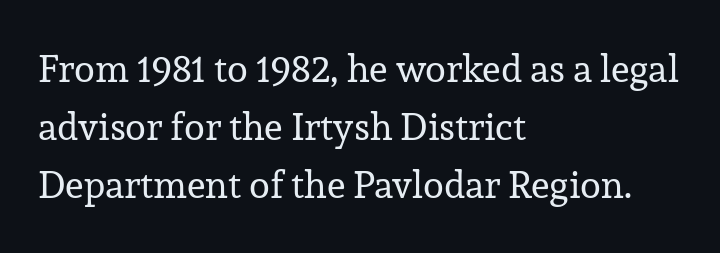
{"serif": "yes", "italic": "no", "bold": "no", "weight": "regular", "width": "normal", "stroke_contrast": "low", "x_height": "medium", "monospaced": "no", "underline": "no", "align": "left", "line_spacing": "normal", "line_spacing_ratio": 1.52, "letter_spacing": "normal", "letter_spacing_em": 0.0, "glyph_px": 38}
